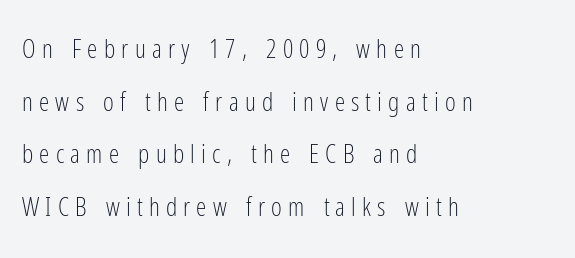
The image shows 26 px text type, upright; set left-aligned, loose line spacing (2.02x), unusually wide letter spacing (+0.24 em), not underlined.
